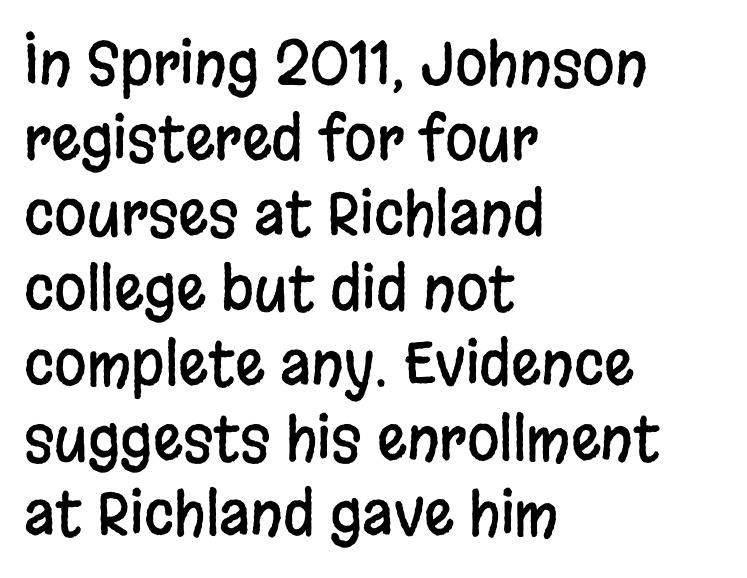
There is no visible air inserted between adjacent glyphs. The specimen omits any rule beneath the text block's lines. This rendering uses left alignment, leaving the right contour irregular. What's the leading like? Ordinary, nothing unusual. You could not count columns in this text — the font is proportionally spaced. Style check: upright.
